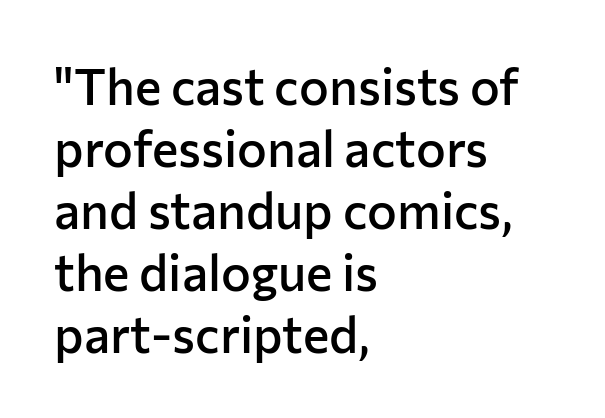
The image shows 50 px semibold sans-serif type, upright; set left-aligned, line spacing 1.24x, normal letter spacing, not underlined; low stroke contrast and a medium x-height.
